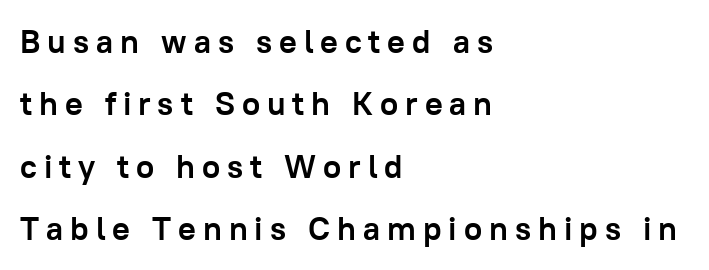
Horizontally, the lines are justified to the leading edge only. This sample uses an upright cut, with every glyph sitting square on the baseline. A typesetter would call this proportional, since set widths differ per character. The designer went with a sans here, leaving each stem footless. Descender tails drop into unmarked territory.
